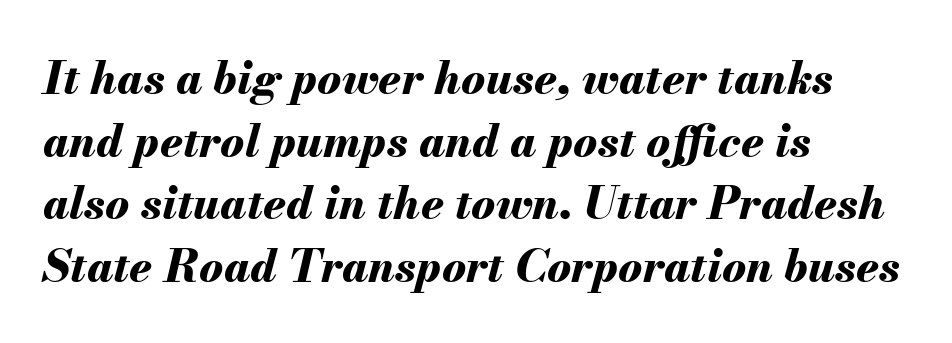
The line-height multiplier appears to be the usual default. Inter-character spacing is left at the font's built-in metrics. Letters rest on an invisible, unmarked baseline. The typesetting leans heavy: a genuine bold. The face used here has a pronounced slope to its letters. Leftover space on each line is placed entirely after the last word.
